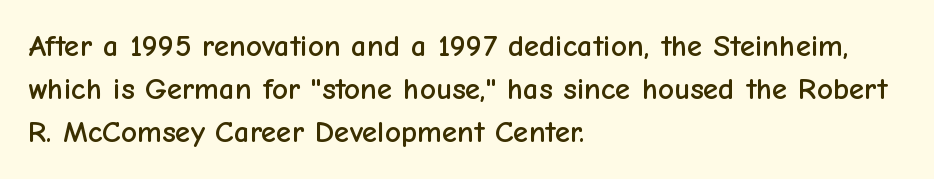
{"serif": "no", "italic": "no", "width": "normal", "stroke_contrast": "low", "x_height": "medium", "monospaced": "no", "underline": "no", "align": "left", "line_spacing": "normal", "line_spacing_ratio": 1.39, "letter_spacing": "normal", "letter_spacing_em": 0.0, "glyph_px": 31}
